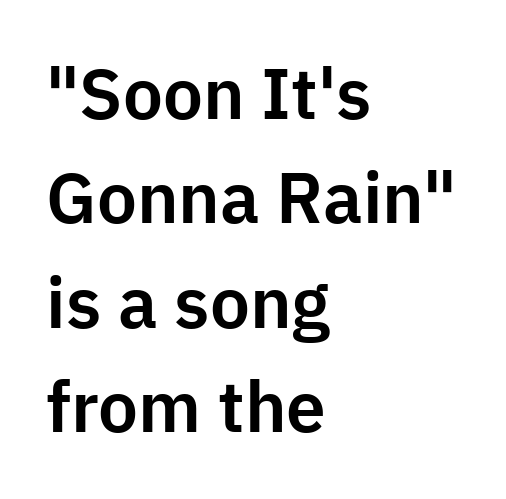
Q: Is the text italic (slanted)? A: No, it is upright.
Q: Is the typeface a serif or a sans-serif typeface? A: Sans-serif.
Q: Is the text underlined? A: No.
Q: How is the paragraph aligned? A: Left-aligned.
Q: Is the spacing between letters normal or unusually wide? A: Normal.
Q: Is the spacing between lines tight, normal or loose? A: Normal.
Q: Width (condensed, normal, or wide)? A: Normal.
Q: Stroke contrast? A: Low.
Q: x-height? A: Medium.
Q: Monospaced? A: No.
